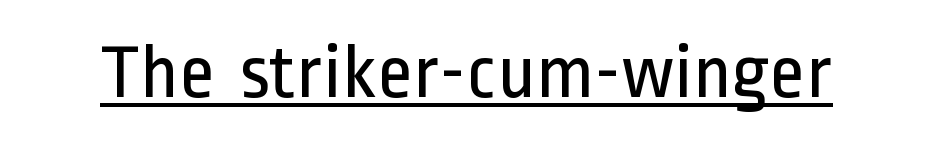
Weight: not bold — regular or lighter. A typesetter would call this zero additional tracking. Notice how the stems are strictly vertical — no italics here. This sample carries an underscore along the baseline area.
